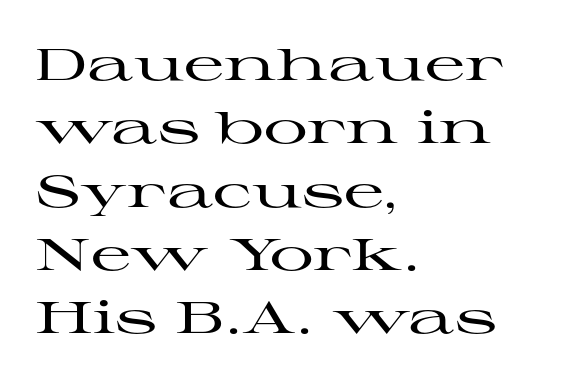
Q: Is the text italic (slanted)? A: No, it is upright.
Q: Is the typeface a serif or a sans-serif typeface? A: Serif.
Q: Is the text underlined? A: No.
Q: How is the paragraph aligned? A: Left-aligned.
Q: Is the spacing between letters normal or unusually wide? A: Normal.
Q: Is the spacing between lines tight, normal or loose? A: Normal.
Q: Width (condensed, normal, or wide)? A: Wide.
Q: Stroke contrast? A: High.
Q: x-height? A: Medium.
Q: Monospaced? A: No.
